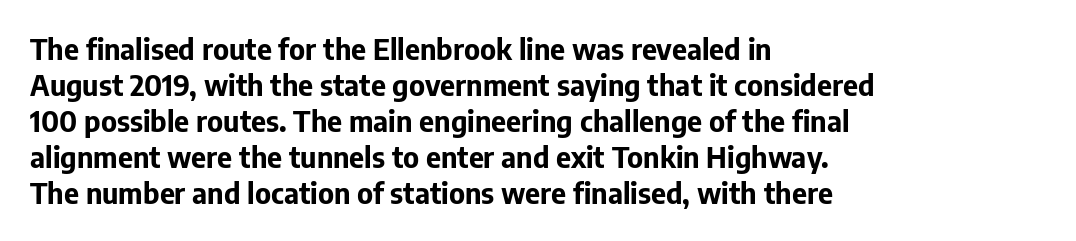
Heavy, bold letterforms. The typography opts for an upright posture over an oblique one. Words float on clear page, feet unadorned. Nope, no serifs anywhere on these letters. The tracking reads as untouched default to a designer's eye.
